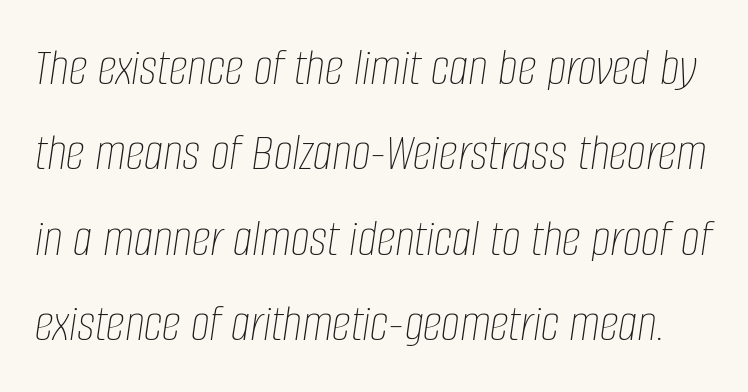
{"italic": "yes", "lean": "right", "slant_degrees": 8, "bold": "no", "weight": "thin", "width": "condensed", "stroke_contrast": "low", "x_height": "large", "monospaced": "no", "underline": "no", "line_spacing": "normal", "line_spacing_ratio": 1.58, "letter_spacing": "normal", "letter_spacing_em": 0.0, "glyph_px": 54}
